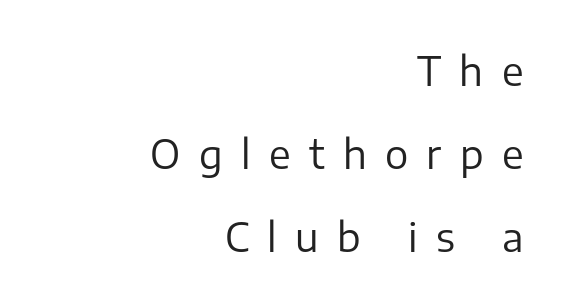
Each letter's strokes conclude bluntly, with no projecting serifs. Style check: upright. The weight would be labelled regular, book, light, or lighter still. Interline gaps are noticeably wide in this sample. Plain, unruled lines of type. Line endings align vertically; line beginnings do not.
